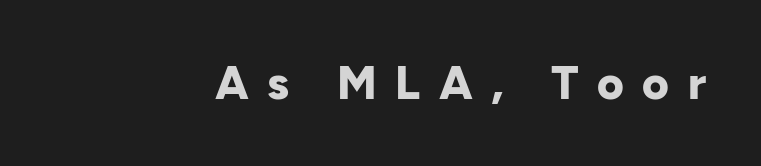
{"serif": "no", "italic": "no", "bold": "yes", "weight": "bold", "width": "normal", "stroke_contrast": "low", "x_height": "medium", "monospaced": "no", "underline": "no", "letter_spacing": "wide", "letter_spacing_em": 0.4, "glyph_px": 46}
